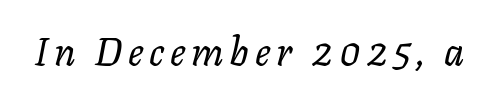
Q: Is the text bold? A: No.
Q: Is the text italic (slanted)? A: Yes, it leans right by about 11 degrees.
Q: Is the text underlined? A: No.
Q: Width (condensed, normal, or wide)? A: Normal.
Q: Stroke contrast? A: Low.
Q: x-height? A: Medium.
Q: Monospaced? A: No.
